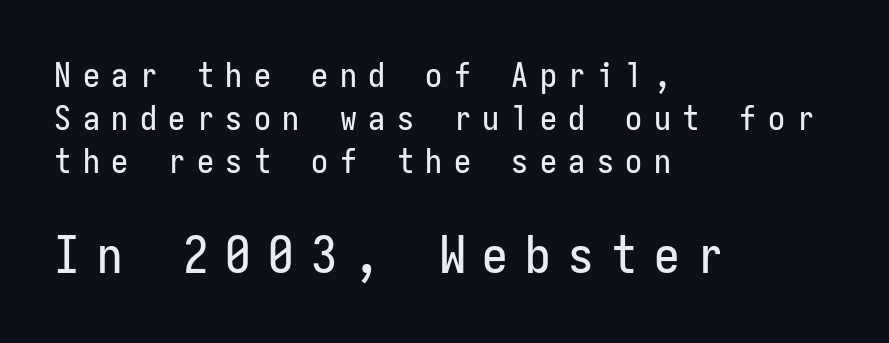
Q: Is the text italic (slanted)? A: No, it is upright.
Q: Is the typeface a serif or a sans-serif typeface? A: Sans-serif.
Q: Is the text underlined? A: No.
Q: How is the paragraph aligned? A: Left-aligned.
Q: Is the spacing between letters normal or unusually wide? A: Unusually wide.
Q: Is the spacing between lines tight, normal or loose? A: Normal.
Q: Which block of text is set in a larger size, the first (top) or the second (bottom)? A: The second (bottom) one.
Q: Width (condensed, normal, or wide)? A: Condensed.
Q: Stroke contrast? A: Low.
Q: x-height? A: Medium.
Q: Monospaced? A: Yes.
